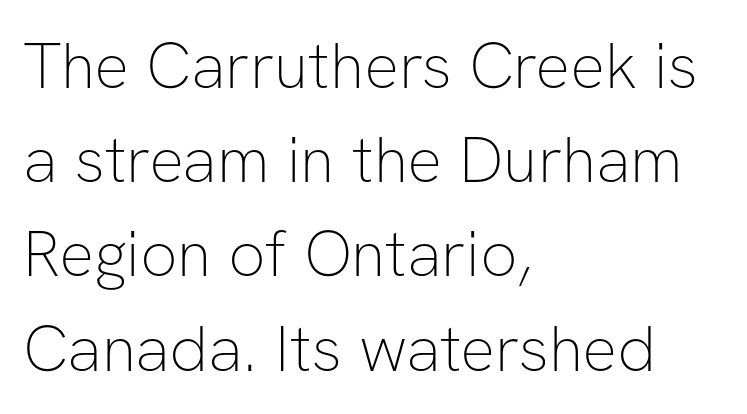
{"serif": "no", "italic": "no", "bold": "no", "weight": "thin", "width": "normal", "stroke_contrast": "low", "x_height": "medium", "monospaced": "no", "underline": "no", "align": "left", "line_spacing": "normal", "line_spacing_ratio": 1.45, "letter_spacing": "normal", "letter_spacing_em": 0.0, "glyph_px": 65}
